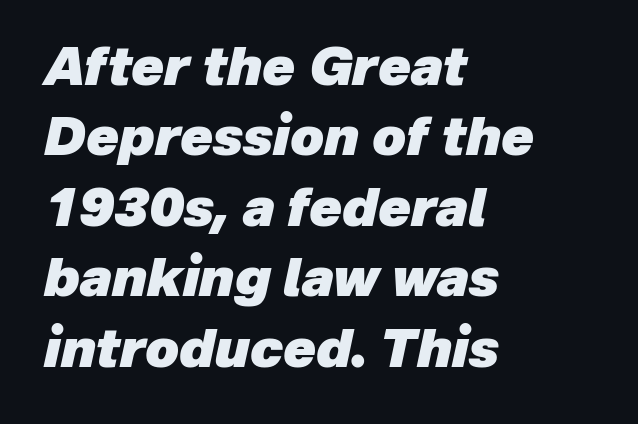
{"italic": "yes", "lean": "right", "slant_degrees": 12, "bold": "yes", "weight": "heavy", "width": "normal", "stroke_contrast": "low", "x_height": "medium", "monospaced": "no", "underline": "no", "align": "left", "line_spacing": "normal", "line_spacing_ratio": 1.33, "letter_spacing": "normal", "letter_spacing_em": 0.0, "glyph_px": 53}
